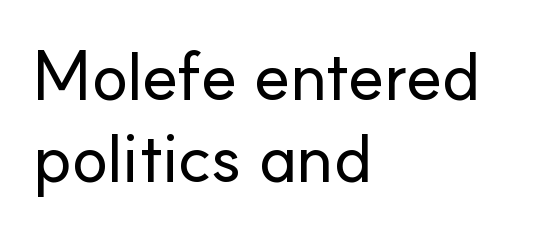
Q: Is the text italic (slanted)? A: No, it is upright.
Q: Is the typeface a serif or a sans-serif typeface? A: Sans-serif.
Q: Is the text underlined? A: No.
Q: How is the paragraph aligned? A: Left-aligned.
Q: Is the spacing between letters normal or unusually wide? A: Normal.
Q: Width (condensed, normal, or wide)? A: Normal.
Q: Stroke contrast? A: Low.
Q: x-height? A: Small.
Q: Monospaced? A: No.
